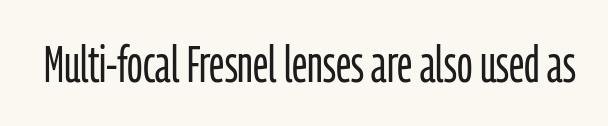
The image shows 51 px light, condensed sans-serif type, upright; set normal letter spacing, not underlined; low stroke contrast and a medium x-height.
